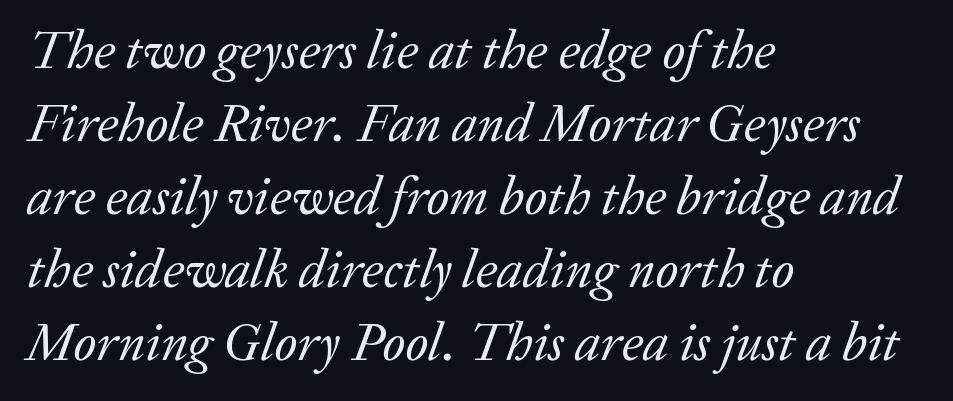
Q: Is the text bold? A: No.
Q: Is the text italic (slanted)? A: Yes, it leans right by about 20 degrees.
Q: Is the typeface a serif or a sans-serif typeface? A: Serif.
Q: Is the text underlined? A: No.
Q: How is the paragraph aligned? A: Left-aligned.
Q: Is the spacing between letters normal or unusually wide? A: Normal.
Q: Is the spacing between lines tight, normal or loose? A: Normal.
Q: Width (condensed, normal, or wide)? A: Normal.
Q: Stroke contrast? A: Low.
Q: x-height? A: Medium.
Q: Monospaced? A: No.
